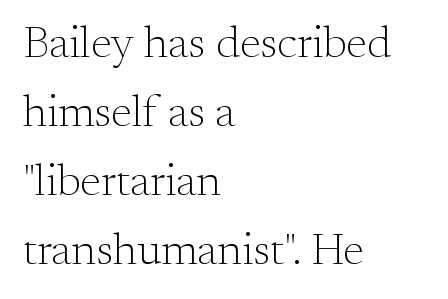
The image shows 45 px light serif type, upright; set left-aligned, normal line spacing (1.53x), normal letter spacing, not underlined; medium stroke contrast and a small x-height.
